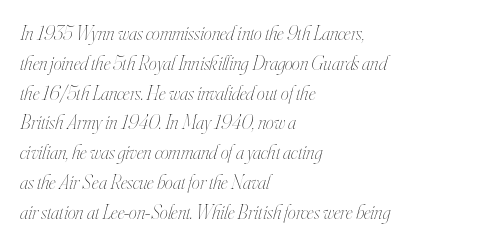
Q: Is the text bold? A: No.
Q: Is the text italic (slanted)? A: Yes, it leans right by about 16 degrees.
Q: Is the text underlined? A: No.
Q: How is the paragraph aligned? A: Left-aligned.
Q: Is the spacing between letters normal or unusually wide? A: Normal.
Q: Is the spacing between lines tight, normal or loose? A: Normal.
